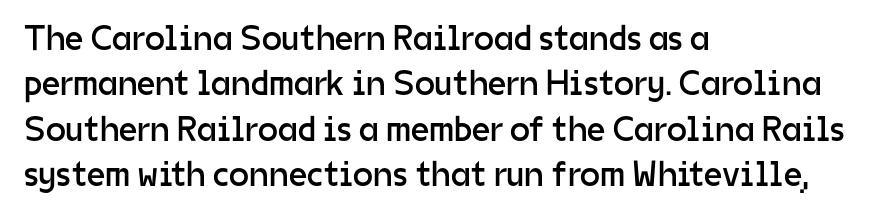
{"serif": "no", "italic": "no", "bold": "no", "weight": "regular", "width": "normal", "stroke_contrast": "low", "x_height": "medium", "monospaced": "no", "underline": "no", "align": "left", "line_spacing": "normal", "line_spacing_ratio": 1.26, "letter_spacing": "normal", "letter_spacing_em": 0.0, "glyph_px": 36}
